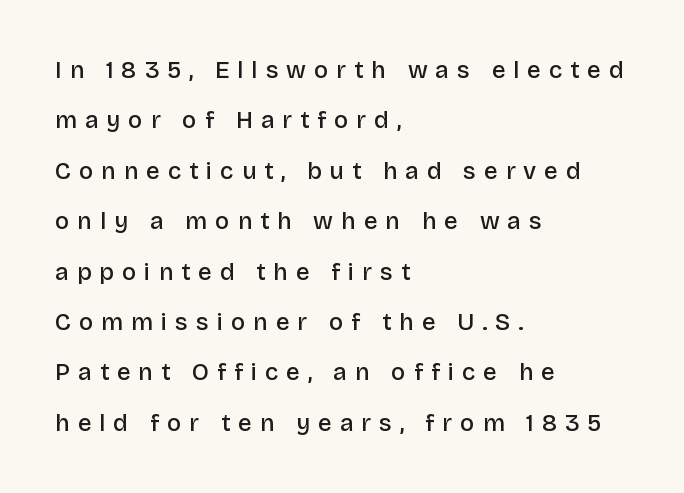
Q: Is the text bold? A: Semi-bold.
Q: Is the text italic (slanted)? A: No, it is upright.
Q: Is the text underlined? A: No.
Q: How is the paragraph aligned? A: Left-aligned.
Q: Is the spacing between letters normal or unusually wide? A: Unusually wide.
Q: Is the spacing between lines tight, normal or loose? A: Loose.
